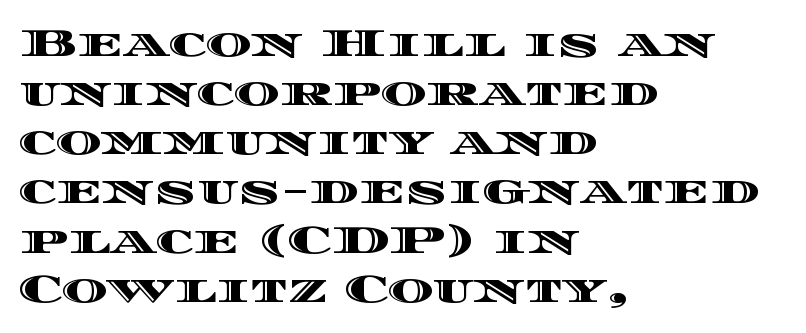
{"italic": "no", "width": "wide", "x_height": "large", "monospaced": "no", "underline": "no", "align": "left", "line_spacing": "normal", "line_spacing_ratio": 1.26, "letter_spacing": "normal", "letter_spacing_em": 0.0, "glyph_px": 39}
